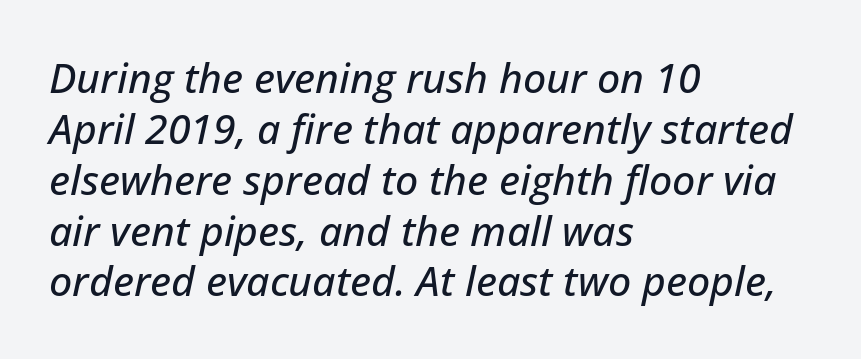
Typeset ragged right — the left edge is the straight one. Between one letter and the next there's only the usual sliver of space. Quick note: italic. The face used here is proportionally spaced, like ordinary book or web type. Underlining? Definitely not there.
